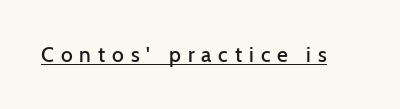
Weight: semibold (demi). Emphasis is given by a line drawn under the lettering. Short note: letters widely spaced. Vertical strokes here are truly vertical.
